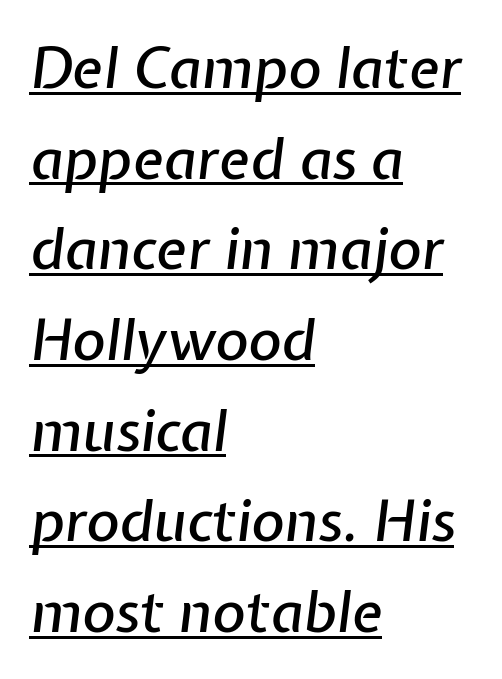
The image shows 57 px text type, italic (leaning right); set left-aligned, normal line spacing (1.59x), normal letter spacing, underlined; low stroke contrast and a medium x-height.
